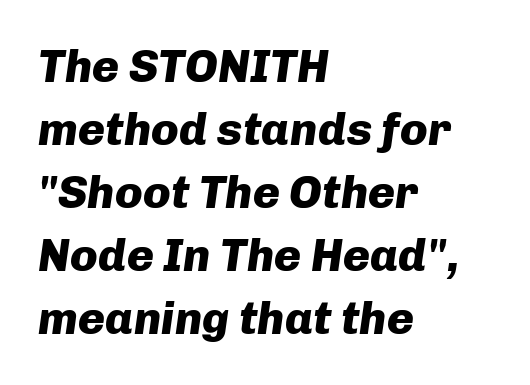
The image shows 46 px heavy type, italic (leaning right); set left-aligned, normal line spacing (1.37x), normal letter spacing, not underlined; low stroke contrast and a medium x-height.
